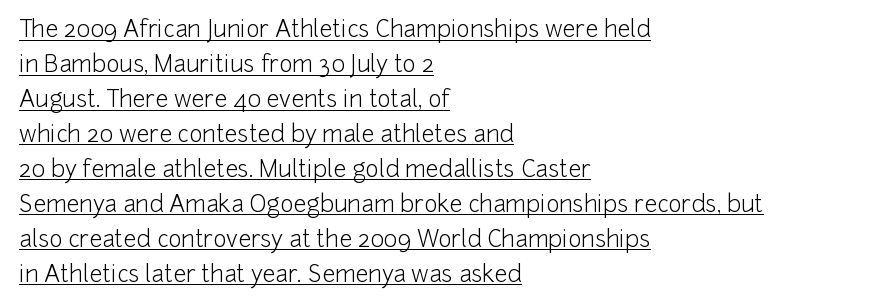
The image shows 23 px text type, upright; set left-aligned, normal line spacing (1.52x), normal letter spacing, underlined.
